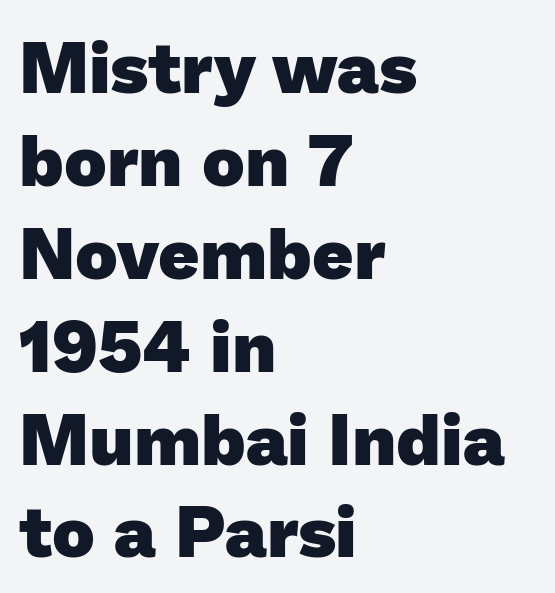
The image shows 72 px heavy sans-serif type; set left-aligned, normal line spacing (1.29x), normal letter spacing, not underlined; low stroke contrast and a medium x-height.
